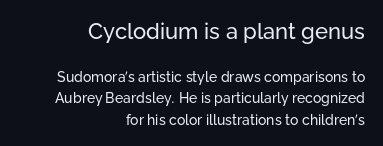
{"italic": "no", "bold": "no", "underline": "no", "align": "right", "line_spacing": "normal", "line_spacing_ratio": 1.52, "letter_spacing": "normal", "letter_spacing_em": 0.0, "larger_block": "first", "size_ratio": 1.57, "glyph_px": 22}
